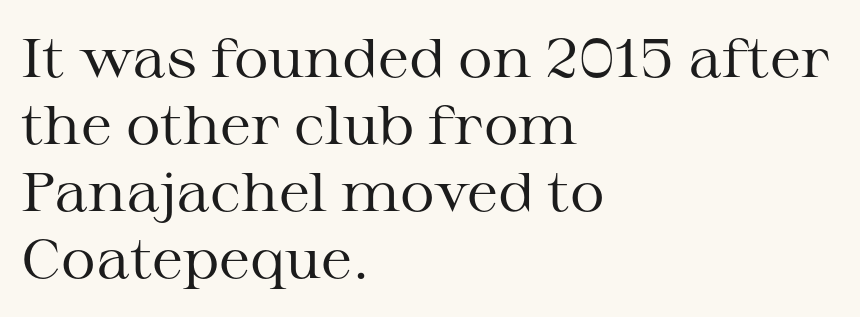
Small tapered or slab feet sit at the stroke ends, so this counts as serif. Glyph-to-glyph distance matches everyday printed text. No chunkiness to these letters — they're not bold. Notice how the passage keeps a crisp vertical edge on the left only. Proportional: the letters do not fall into vertical columns.
